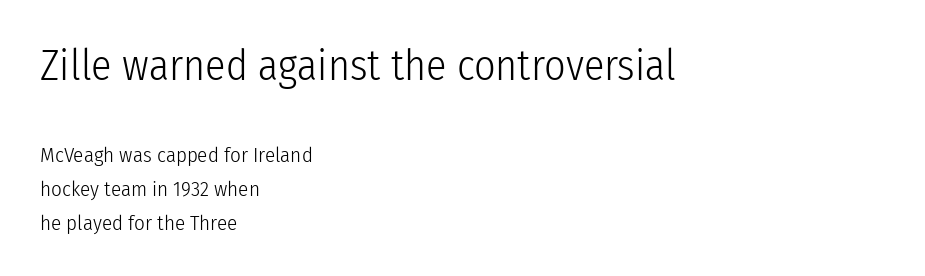
Q: Is the text bold? A: No.
Q: Is the text italic (slanted)? A: No, it is upright.
Q: Is the typeface a serif or a sans-serif typeface? A: Sans-serif.
Q: Is the text underlined? A: No.
Q: How is the paragraph aligned? A: Left-aligned.
Q: Is the spacing between letters normal or unusually wide? A: Normal.
Q: Is the spacing between lines tight, normal or loose? A: Normal.
Q: Which block of text is set in a larger size, the first (top) or the second (bottom)? A: The first (top) one.
Q: Width (condensed, normal, or wide)? A: Condensed.
Q: Stroke contrast? A: Low.
Q: x-height? A: Medium.
Q: Monospaced? A: No.
